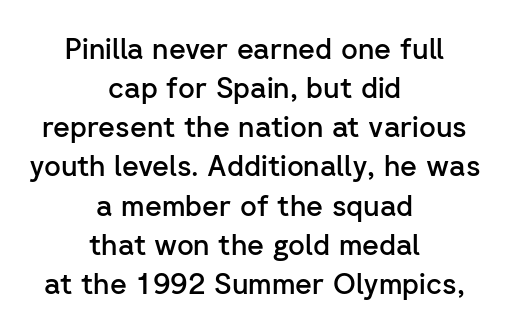
{"serif": "no", "italic": "no", "bold": "semi", "weight": "semibold", "width": "normal", "stroke_contrast": "low", "x_height": "medium", "monospaced": "no", "underline": "no", "align": "center", "line_spacing": "normal", "line_spacing_ratio": 1.35, "letter_spacing": "normal", "letter_spacing_em": 0.0, "glyph_px": 29}
